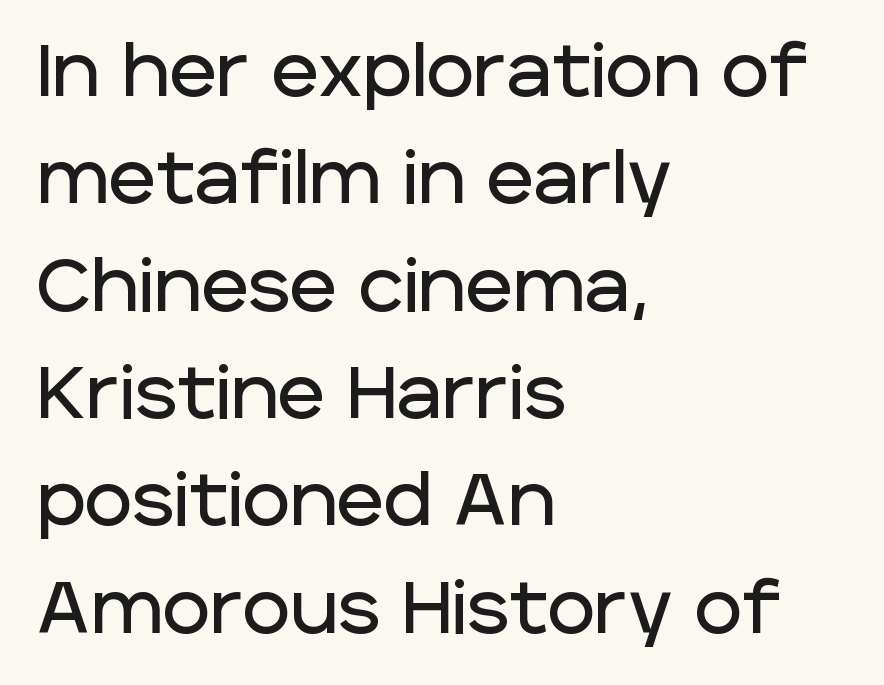
Type style note: lacks serifs. Here the glyphs are tracked normally, forming tight word shapes. The rendering anchors every line to the left-hand side. Every character sits straight up, as roman type does. Descenders are the only things crossing below the line.
